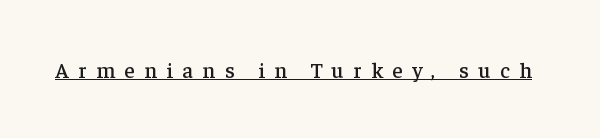
{"italic": "no", "underline": "yes", "letter_spacing": "wide", "letter_spacing_em": 0.43, "glyph_px": 22}
